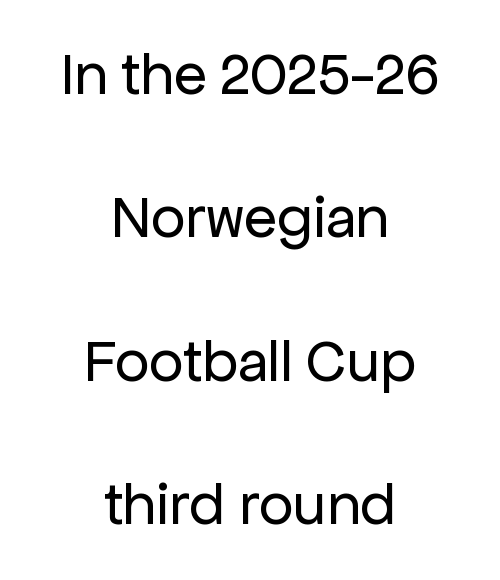
Q: Is the text bold? A: No.
Q: Is the text italic (slanted)? A: No, it is upright.
Q: Is the typeface a serif or a sans-serif typeface? A: Sans-serif.
Q: Is the text underlined? A: No.
Q: How is the paragraph aligned? A: Centered.
Q: Is the spacing between letters normal or unusually wide? A: Normal.
Q: Is the spacing between lines tight, normal or loose? A: Loose.
Q: Width (condensed, normal, or wide)? A: Normal.
Q: Stroke contrast? A: Low.
Q: x-height? A: Medium.
Q: Monospaced? A: No.
